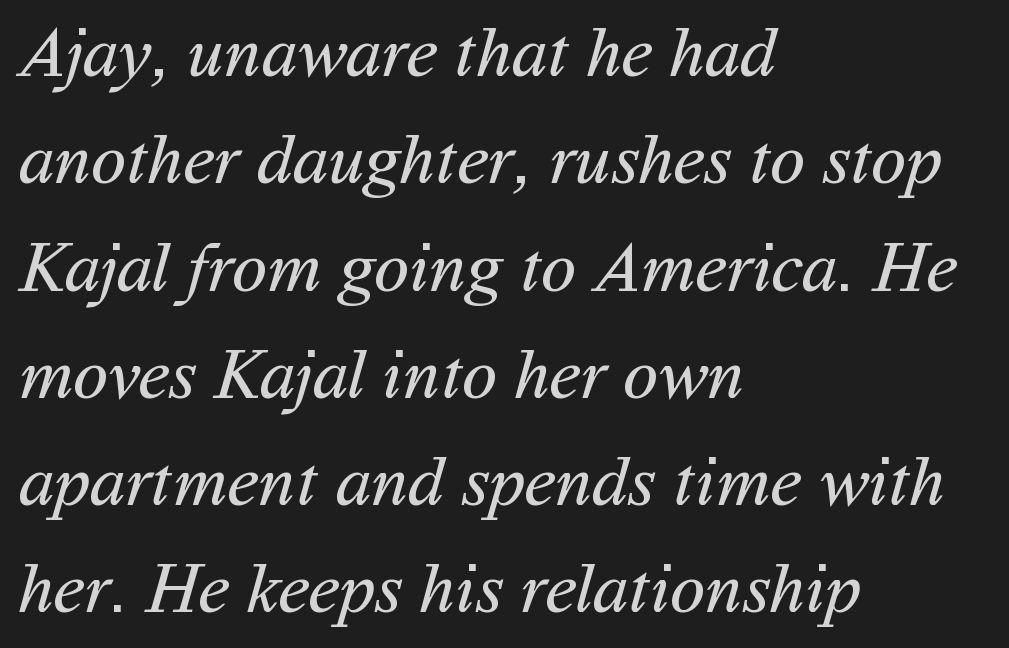
{"serif": "no", "bold": "no", "weight": "regular", "width": "normal", "stroke_contrast": "medium", "x_height": "medium", "monospaced": "no", "underline": "no", "align": "left", "line_spacing": "normal", "line_spacing_ratio": 1.49, "letter_spacing": "normal", "letter_spacing_em": 0.0, "glyph_px": 72}
